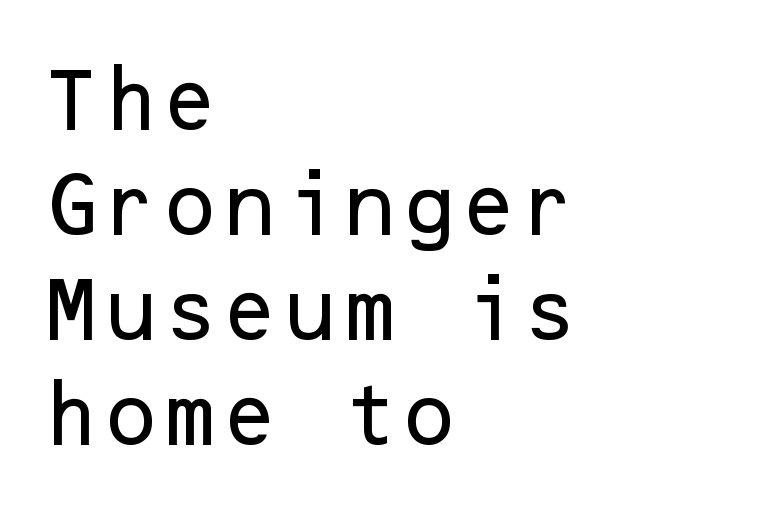
Q: Is the text italic (slanted)? A: No, it is upright.
Q: Is the typeface a serif or a sans-serif typeface? A: Sans-serif.
Q: Is the text underlined? A: No.
Q: How is the paragraph aligned? A: Left-aligned.
Q: Is the spacing between letters normal or unusually wide? A: Normal.
Q: Is the spacing between lines tight, normal or loose? A: Normal.
Q: Width (condensed, normal, or wide)? A: Normal.
Q: Stroke contrast? A: Low.
Q: x-height? A: Medium.
